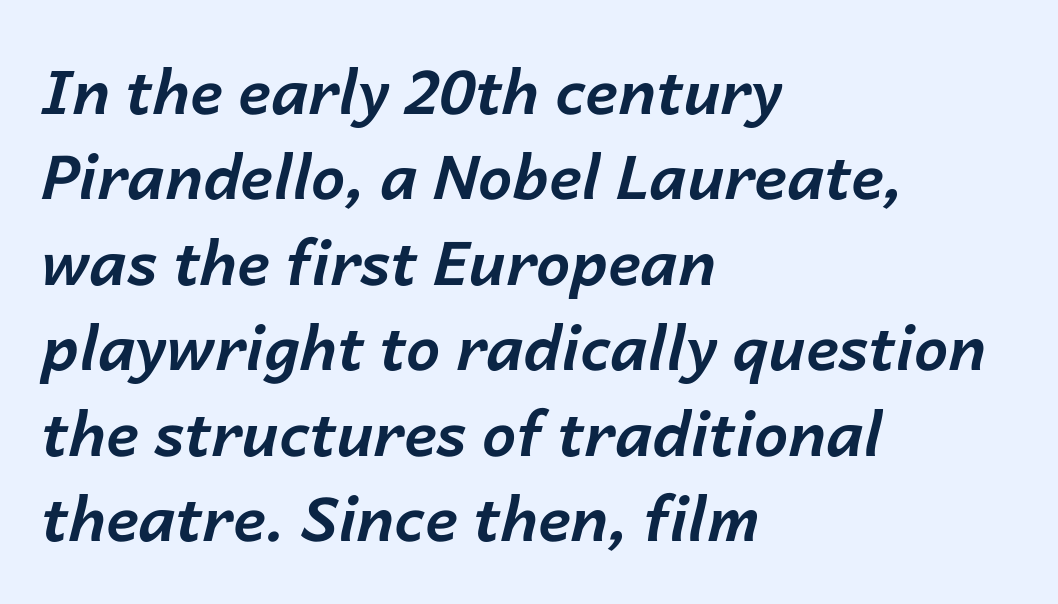
The image shows 61 px bold type, italic (leaning right); set left-aligned, normal line spacing (1.4x), normal letter spacing, not underlined; low stroke contrast and a medium x-height.
